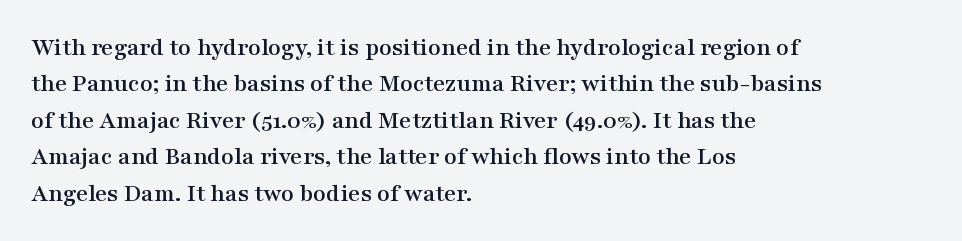
{"italic": "no", "underline": "no", "align": "left", "line_spacing": "normal", "line_spacing_ratio": 1.4, "letter_spacing": "normal", "letter_spacing_em": 0.0, "glyph_px": 26}
